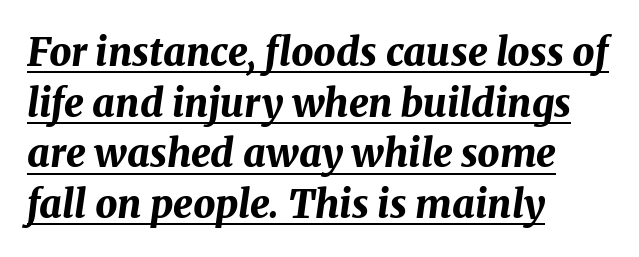
The image shows 39 px bold type, italic (leaning right); set left-aligned, normal line spacing (1.3x), normal letter spacing, underlined; medium stroke contrast and a medium x-height.
